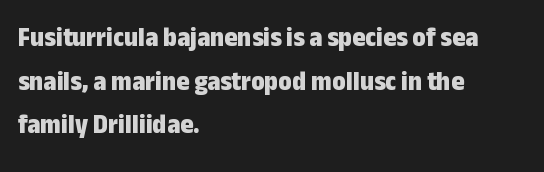
{"serif": "no", "italic": "no", "bold": "yes", "weight": "bold", "width": "condensed", "stroke_contrast": "low", "x_height": "medium", "monospaced": "no", "underline": "no", "align": "left", "line_spacing": "normal", "line_spacing_ratio": 1.56, "letter_spacing": "normal", "letter_spacing_em": 0.0, "glyph_px": 28}
